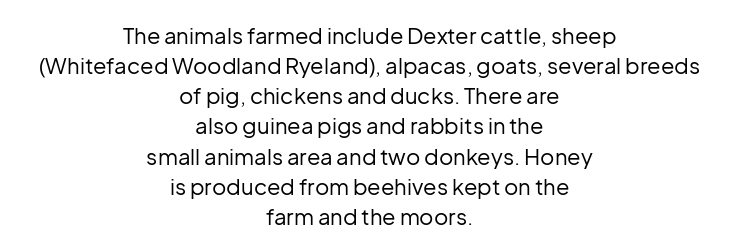
Q: Is the text bold? A: No.
Q: Is the text italic (slanted)? A: No, it is upright.
Q: Is the text underlined? A: No.
Q: How is the paragraph aligned? A: Centered.
Q: Is the spacing between letters normal or unusually wide? A: Normal.
Q: Is the spacing between lines tight, normal or loose? A: Normal.
